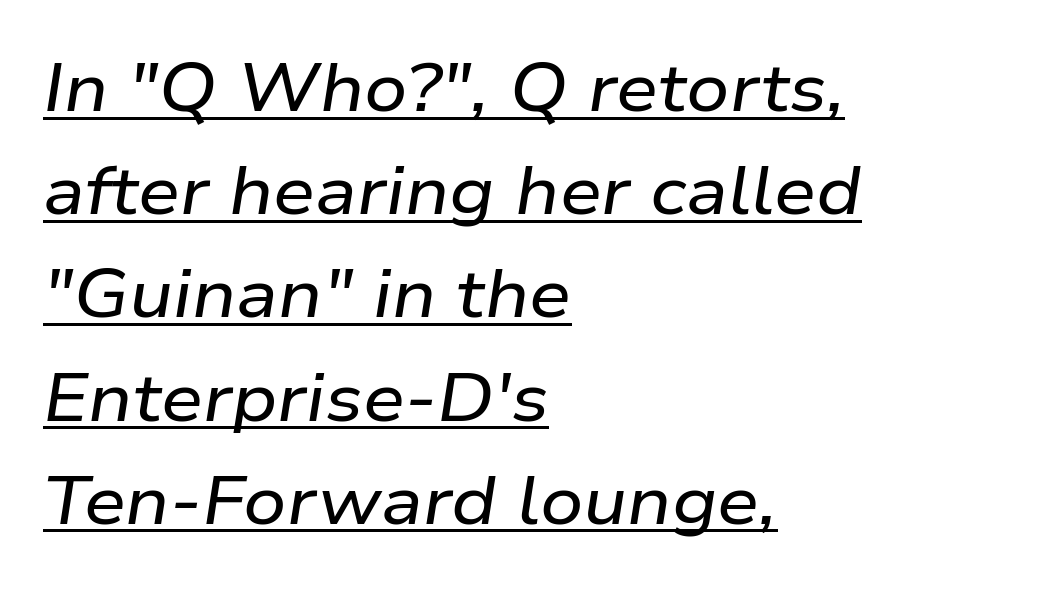
The image shows 67 px wide type, italic (leaning right); set left-aligned, normal line spacing (1.54x), normal letter spacing, underlined; low stroke contrast and a medium x-height.
